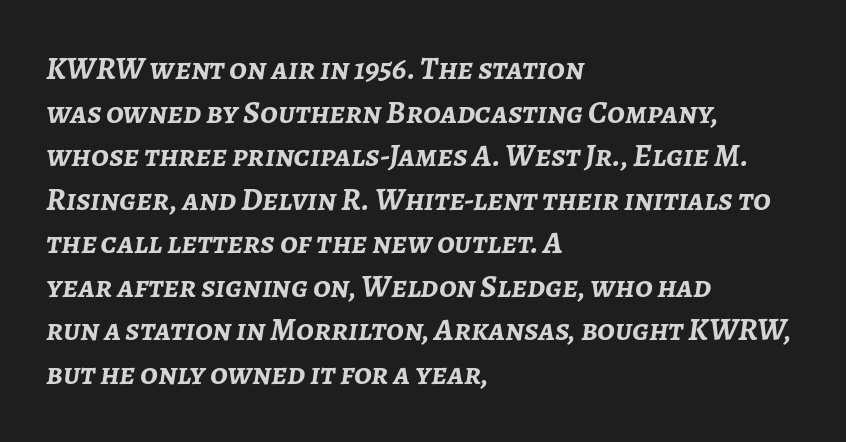
If you drew a ruler down the left edge, every line would touch it. Normally led — the rows are evenly, conventionally spaced. Looks like regular typesetting: each glyph gets only the width it needs. Any mark beneath the type? The region is blank.
